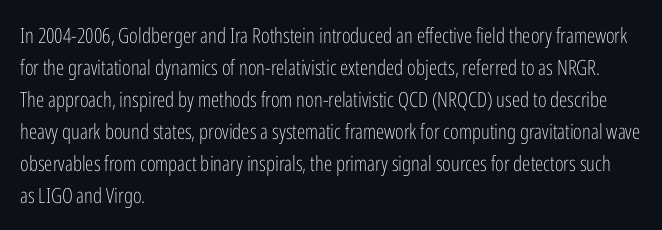
The image shows 21 px text type, upright; set left-aligned, normal line spacing (1.52x), normal letter spacing, not underlined.
